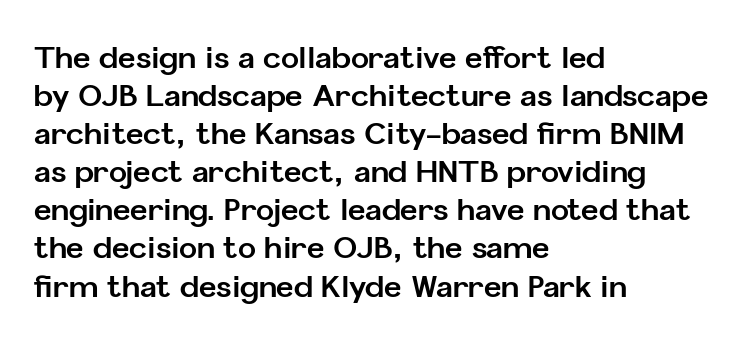
The image shows 30 px bold sans-serif type, upright; set left-aligned, normal line spacing (1.27x), normal letter spacing, not underlined; low stroke contrast and a medium x-height.
